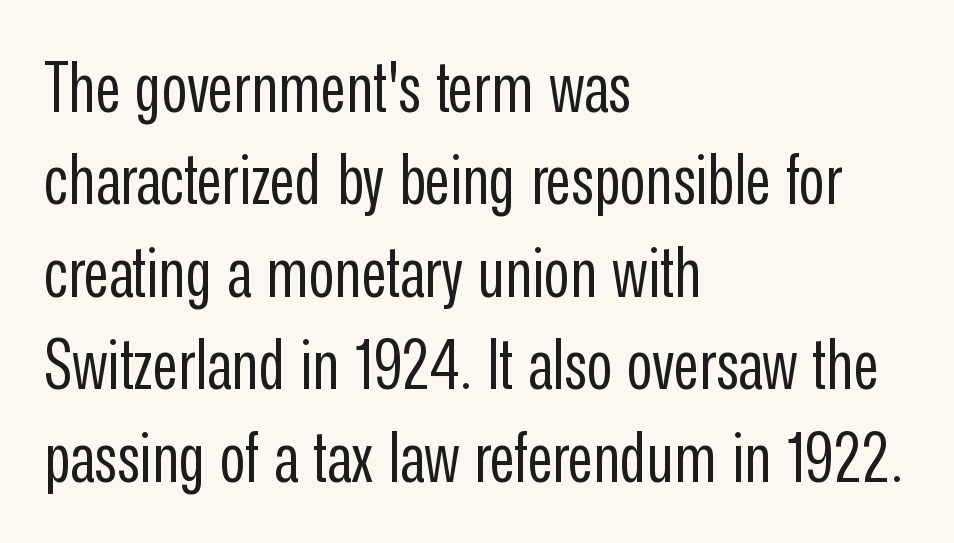
Vertical stems look standard width or narrower in stroke. Notice how descenders clear the ascenders below comfortably — that's standard leading. When letters stand straight like this, we call the style roman or upright. The rendering uses natural spacing where letterforms have individual widths. The passage shown is typeset with a sans-serif family. Words float on clear page, feet unadorned.
